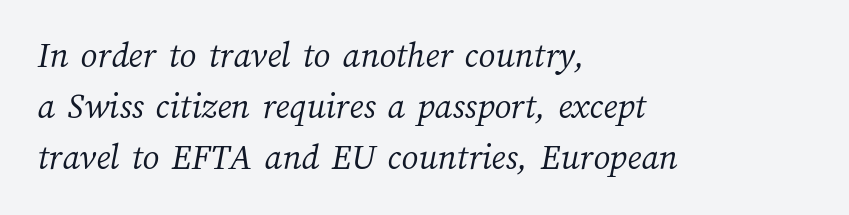
The letterforms sit at book weight or below. A student would call this left alignment; a typographer would say flush left, rag right. Check under the words: just untouched page. What's the leading like? Ordinary, nothing unusual. How are the letters spaced? Ordinarily, with no added tracking. Varying glyph widths throughout — classic text-font behaviour.
